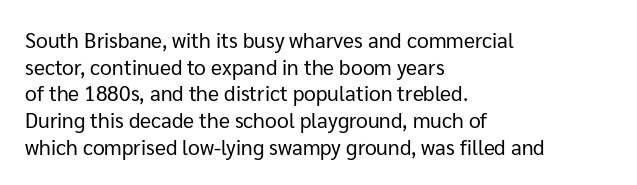
{"italic": "no", "bold": "no", "underline": "no", "align": "left", "line_spacing": "normal", "line_spacing_ratio": 1.27, "letter_spacing": "normal", "letter_spacing_em": 0.0, "glyph_px": 21}
